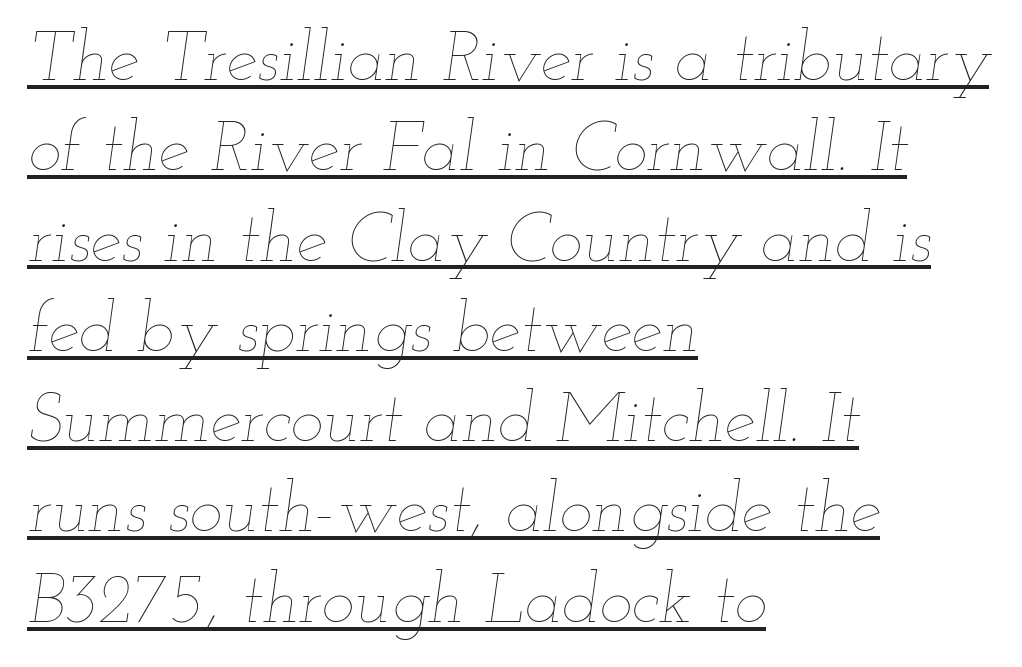
Q: Is the text bold? A: No.
Q: Is the text italic (slanted)? A: Yes, it leans right by about 12 degrees.
Q: Is the text underlined? A: Yes.
Q: How is the paragraph aligned? A: Left-aligned.
Q: Is the spacing between letters normal or unusually wide? A: Normal.
Q: Is the spacing between lines tight, normal or loose? A: Normal.
Q: Width (condensed, normal, or wide)? A: Wide.
Q: Stroke contrast? A: Low.
Q: x-height? A: Small.
Q: Monospaced? A: No.
